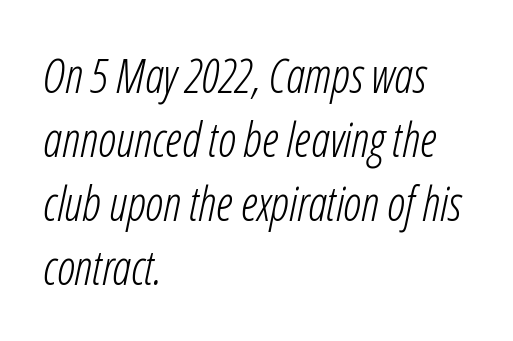
{"italic": "yes", "lean": "right", "slant_degrees": 12, "bold": "no", "weight": "light", "width": "condensed", "stroke_contrast": "low", "x_height": "medium", "monospaced": "no", "underline": "no", "align": "left", "line_spacing": "normal", "line_spacing_ratio": 1.36, "letter_spacing": "normal", "letter_spacing_em": 0.0, "glyph_px": 47}
